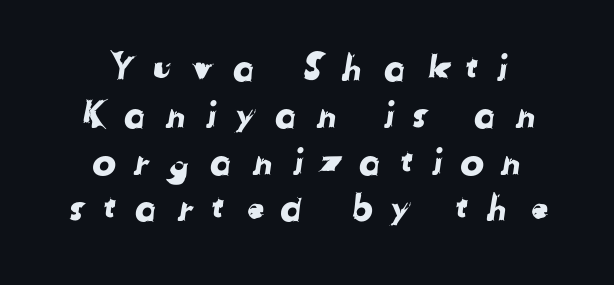
You could not count columns in this text — the font is proportionally spaced. The space directly below the letters is spotless. Short note: letters widely spaced. Each letter's strokes conclude bluntly, with no projecting serifs. In terms of leading, this rendering sits right in the middle.
